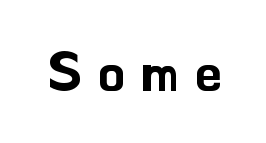
Is the letter spacing exaggerated? Yes — the characters are pushed far apart. The string is rendered with underlining switched off. Every stem runs plumb, perpendicular to the baseline. Unlike a traditional serif, this face leaves its strokes unadorned.
